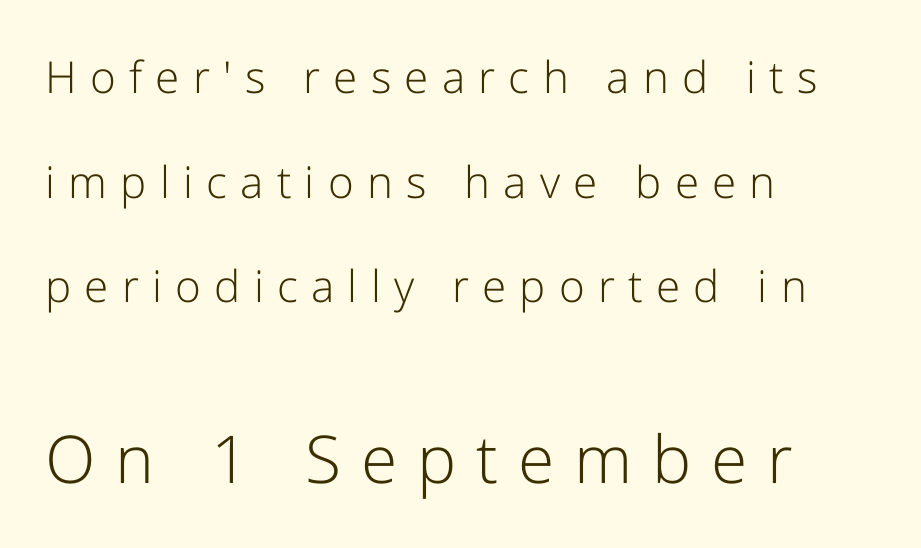
A typesetter would call this proportional, since set widths differ per character. In CSS terms this would be text-align: left. Look at the tracking — it's clearly loosened, letters drifting apart. Descenders are the only things crossing below the line.
